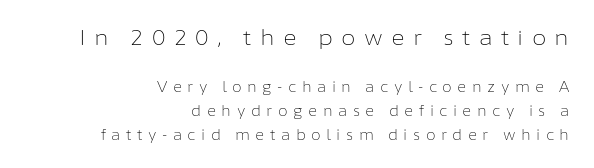
Q: Is the text bold? A: No.
Q: Is the text italic (slanted)? A: No, it is upright.
Q: Is the text underlined? A: No.
Q: How is the paragraph aligned? A: Right-aligned.
Q: Is the spacing between letters normal or unusually wide? A: Unusually wide.
Q: Which block of text is set in a larger size, the first (top) or the second (bottom)? A: The first (top) one.
